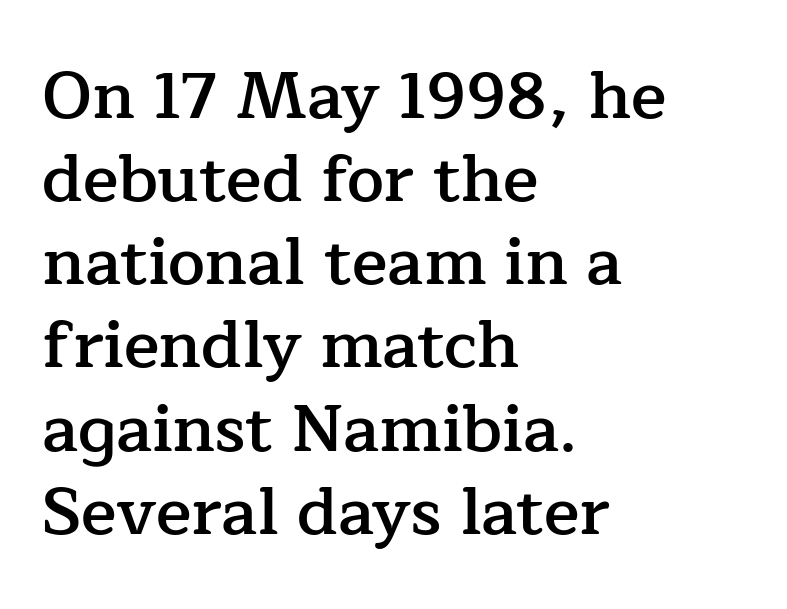
Q: Is the text bold? A: Semi-bold.
Q: Is the text italic (slanted)? A: No, it is upright.
Q: Is the typeface a serif or a sans-serif typeface? A: Serif.
Q: Is the text underlined? A: No.
Q: How is the paragraph aligned? A: Left-aligned.
Q: Is the spacing between letters normal or unusually wide? A: Normal.
Q: Is the spacing between lines tight, normal or loose? A: Normal.
Q: Width (condensed, normal, or wide)? A: Normal.
Q: Stroke contrast? A: Low.
Q: x-height? A: Medium.
Q: Monospaced? A: No.
